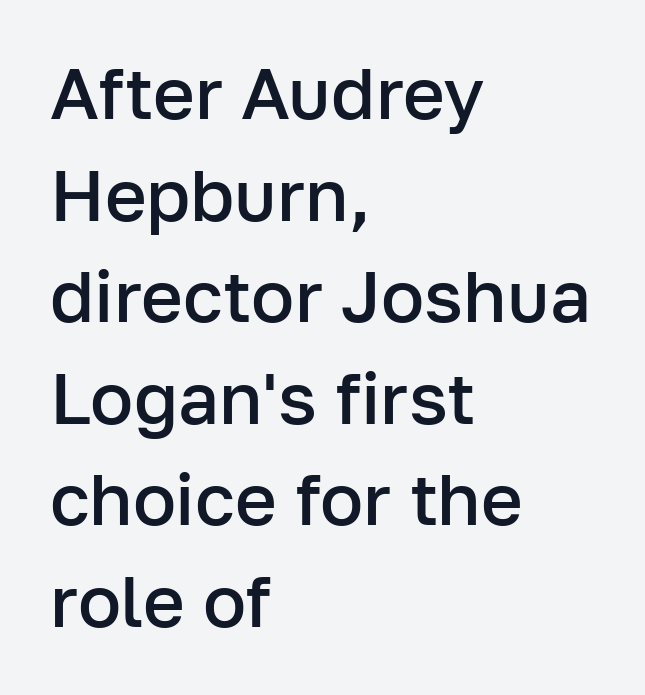
The image shows 72 px semibold sans-serif type, upright; set left-aligned, normal line spacing (1.41x), normal letter spacing, not underlined; low stroke contrast and a medium x-height.
